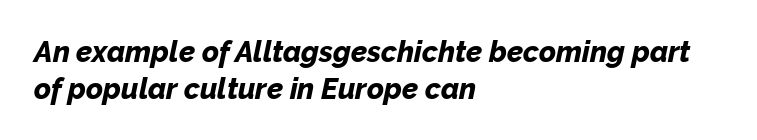
Inter-character spacing is left at the font's built-in metrics. A full-strength bold gives these letters their thick strokes. Looking at the ascenders, they clearly lean. Only glyphs here, with clear space below each row.
